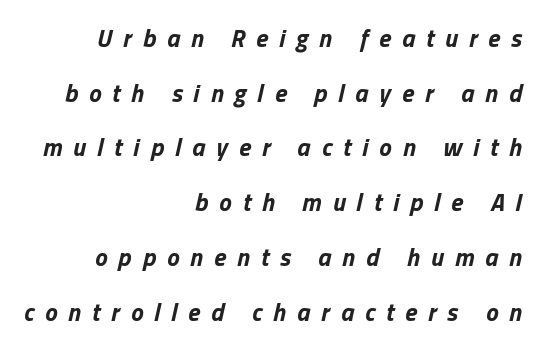
{"italic": "yes", "lean": "right", "slant_degrees": 13, "bold": "yes", "underline": "no", "align": "right", "line_spacing": "loose", "line_spacing_ratio": 2.19, "letter_spacing": "wide", "letter_spacing_em": 0.44, "glyph_px": 25}
